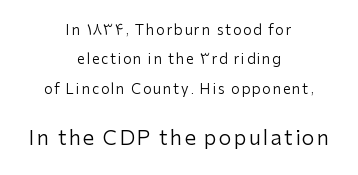
Q: Is the text bold? A: No.
Q: Is the text italic (slanted)? A: No, it is upright.
Q: Is the text underlined? A: No.
Q: How is the paragraph aligned? A: Centered.
Q: Is the spacing between lines tight, normal or loose? A: Loose.
Q: Which block of text is set in a larger size, the first (top) or the second (bottom)? A: The second (bottom) one.
